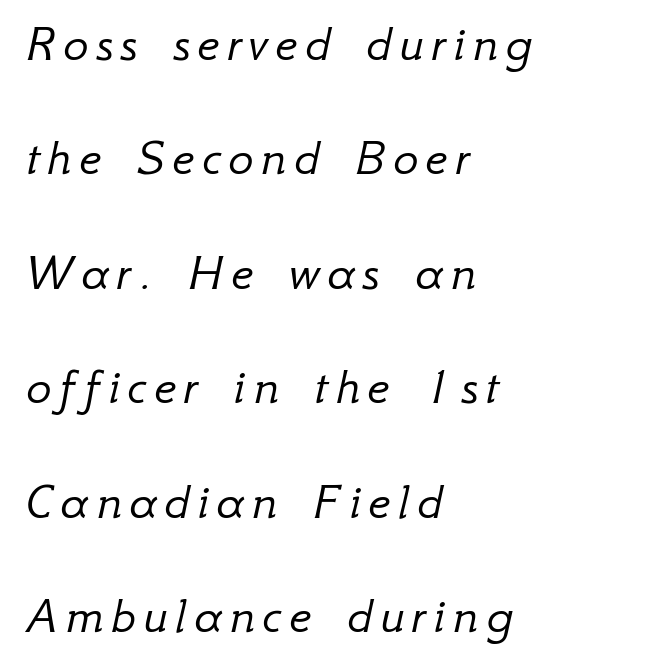
Q: Is the text bold? A: No.
Q: Is the text italic (slanted)? A: Yes, it leans right by about 12 degrees.
Q: Is the text underlined? A: No.
Q: How is the paragraph aligned? A: Left-aligned.
Q: Is the spacing between lines tight, normal or loose? A: Loose.
Q: Width (condensed, normal, or wide)? A: Normal.
Q: Stroke contrast? A: Low.
Q: x-height? A: Small.
Q: Monospaced? A: No.
